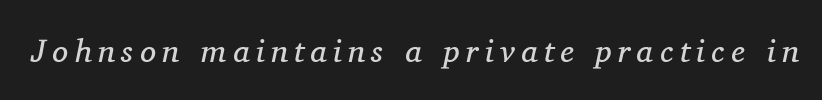
Q: Is the text bold? A: No.
Q: Is the text italic (slanted)? A: Yes, it leans right by about 11 degrees.
Q: Is the typeface a serif or a sans-serif typeface? A: Serif.
Q: Is the text underlined? A: No.
Q: Is the spacing between letters normal or unusually wide? A: Unusually wide.
Q: Width (condensed, normal, or wide)? A: Normal.
Q: Stroke contrast? A: Medium.
Q: x-height? A: Medium.
Q: Monospaced? A: No.
